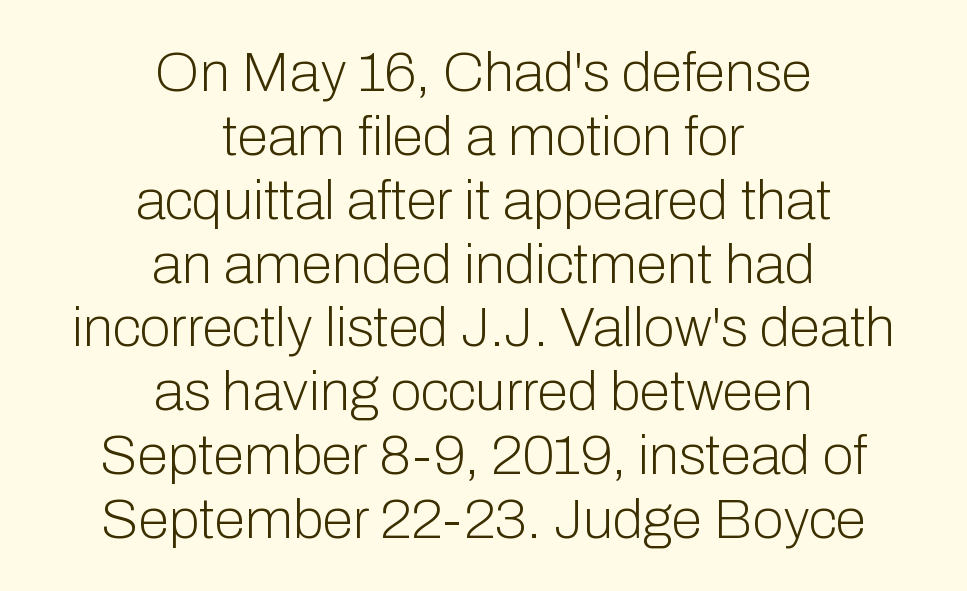
Plain, unruled lines of type. A sans-serif font was chosen for this passage. Summary of vertical rhythm: compact, with narrow interline spacing. Centered paragraph, ragged on both sides.
